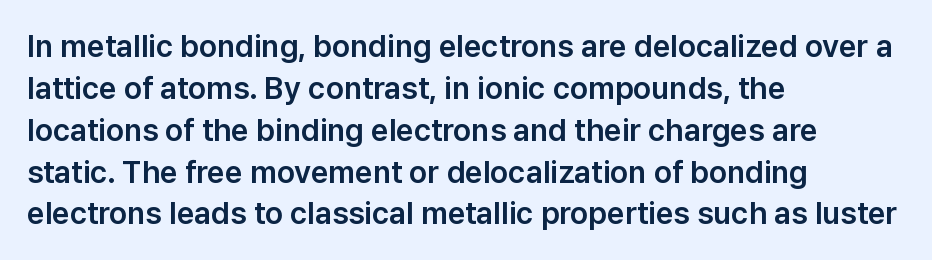
Each line starts at the same left margin while the right side varies. A typesetter would call this proportional, since set widths differ per character. Notice how descenders clear the ascenders below comfortably — that's standard leading. Descenders are the only things crossing below the line.
